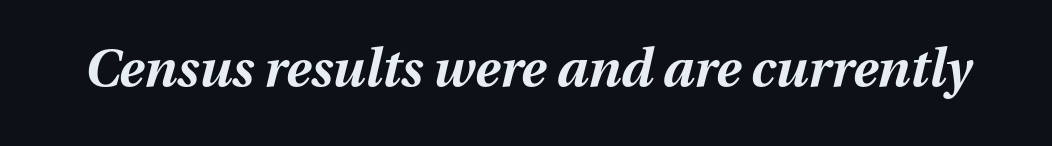
{"italic": "yes", "lean": "right", "slant_degrees": 13, "bold": "yes", "weight": "bold", "width": "normal", "stroke_contrast": "medium", "x_height": "medium", "monospaced": "no", "underline": "no", "letter_spacing": "normal", "letter_spacing_em": 0.0, "glyph_px": 52}
